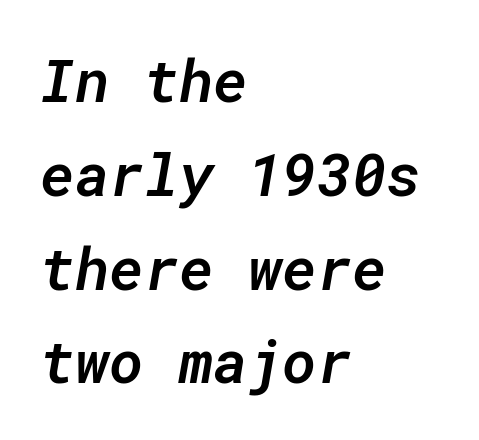
Q: Is the text bold? A: Semi-bold.
Q: Is the text italic (slanted)? A: Yes, it leans right by about 10 degrees.
Q: Is the text underlined? A: No.
Q: How is the paragraph aligned? A: Left-aligned.
Q: Is the spacing between letters normal or unusually wide? A: Normal.
Q: Is the spacing between lines tight, normal or loose? A: Normal.
Q: Width (condensed, normal, or wide)? A: Normal.
Q: Stroke contrast? A: Low.
Q: x-height? A: Medium.
Q: Monospaced? A: Yes.
